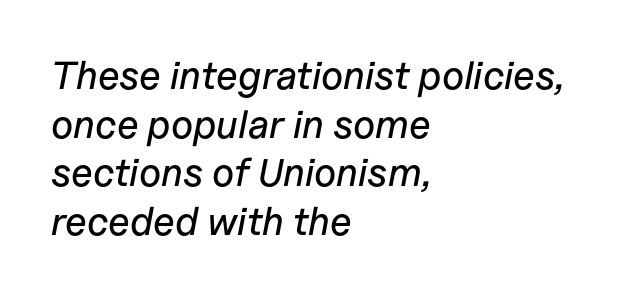
{"italic": "yes", "lean": "right", "slant_degrees": 11, "width": "normal", "stroke_contrast": "low", "x_height": "medium", "monospaced": "no", "underline": "no", "align": "left", "line_spacing": "normal", "line_spacing_ratio": 1.25, "letter_spacing": "normal", "letter_spacing_em": 0.0, "glyph_px": 39}
